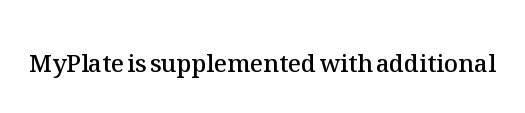
Q: Is the text bold? A: Semi-bold.
Q: Is the text italic (slanted)? A: No, it is upright.
Q: Is the text underlined? A: No.
Q: Is the spacing between letters normal or unusually wide? A: Normal.
